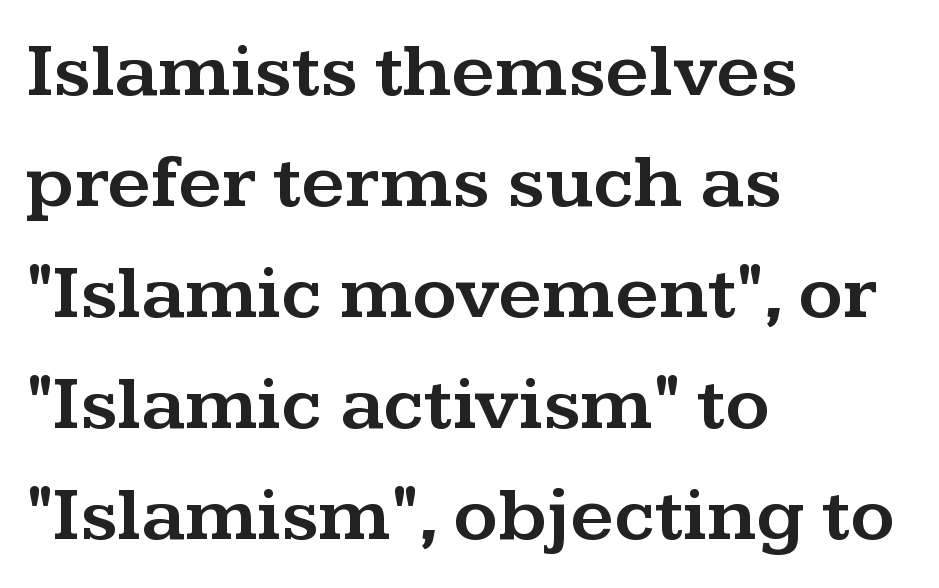
Q: Is the text italic (slanted)? A: No, it is upright.
Q: Is the typeface a serif or a sans-serif typeface? A: Serif.
Q: Is the text underlined? A: No.
Q: How is the paragraph aligned? A: Left-aligned.
Q: Is the spacing between letters normal or unusually wide? A: Normal.
Q: Is the spacing between lines tight, normal or loose? A: Normal.
Q: Width (condensed, normal, or wide)? A: Wide.
Q: Stroke contrast? A: Medium.
Q: x-height? A: Medium.
Q: Monospaced? A: No.
